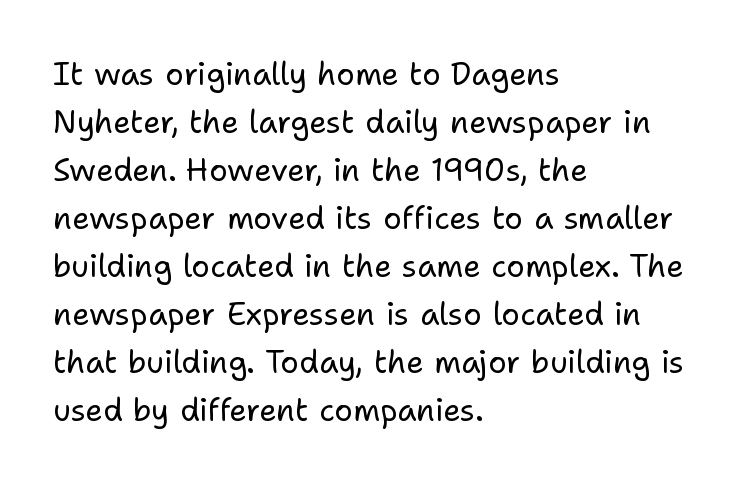
Q: Is the text bold? A: No.
Q: Is the text italic (slanted)? A: No, it is upright.
Q: Is the typeface a serif or a sans-serif typeface? A: Sans-serif.
Q: Is the text underlined? A: No.
Q: How is the paragraph aligned? A: Left-aligned.
Q: Is the spacing between letters normal or unusually wide? A: Normal.
Q: Is the spacing between lines tight, normal or loose? A: Normal.
Q: Width (condensed, normal, or wide)? A: Normal.
Q: Stroke contrast? A: Low.
Q: x-height? A: Medium.
Q: Monospaced? A: No.
